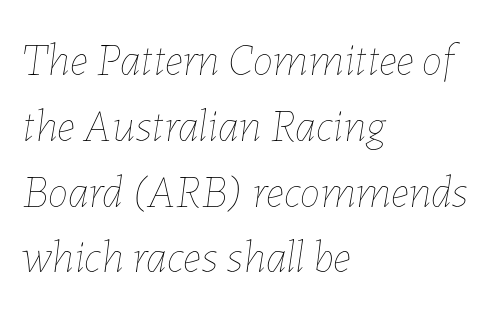
Q: Is the text bold? A: No.
Q: Is the text italic (slanted)? A: Yes, it leans right by about 7 degrees.
Q: Is the text underlined? A: No.
Q: How is the paragraph aligned? A: Left-aligned.
Q: Is the spacing between letters normal or unusually wide? A: Normal.
Q: Is the spacing between lines tight, normal or loose? A: Normal.
Q: Width (condensed, normal, or wide)? A: Normal.
Q: Stroke contrast? A: Low.
Q: x-height? A: Medium.
Q: Monospaced? A: No.
